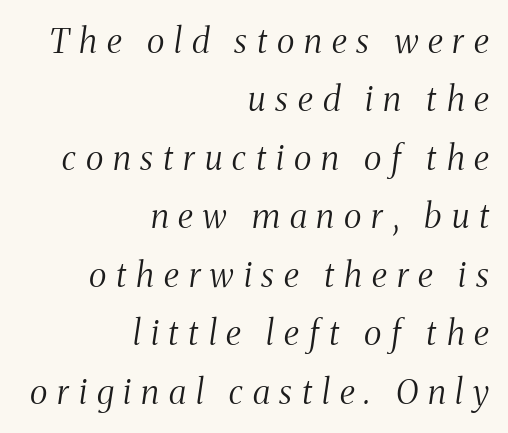
Notice how the passage keeps a crisp vertical edge on the right only. No letter is thick-stroked: the sample isn't bold. This rendering features lettering with no underline. The passage shown has open, widely tracked lettering throughout. You can tell from the footed stems that serif type was used.
